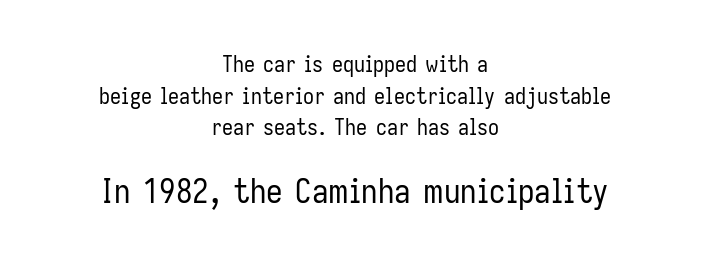
Q: Is the text bold? A: No.
Q: Is the text italic (slanted)? A: No, it is upright.
Q: Is the typeface a serif or a sans-serif typeface? A: Sans-serif.
Q: Is the text underlined? A: No.
Q: How is the paragraph aligned? A: Centered.
Q: Is the spacing between letters normal or unusually wide? A: Normal.
Q: Is the spacing between lines tight, normal or loose? A: Normal.
Q: Which block of text is set in a larger size, the first (top) or the second (bottom)? A: The second (bottom) one.
Q: Width (condensed, normal, or wide)? A: Condensed.
Q: Stroke contrast? A: Low.
Q: x-height? A: Medium.
Q: Monospaced? A: No.
